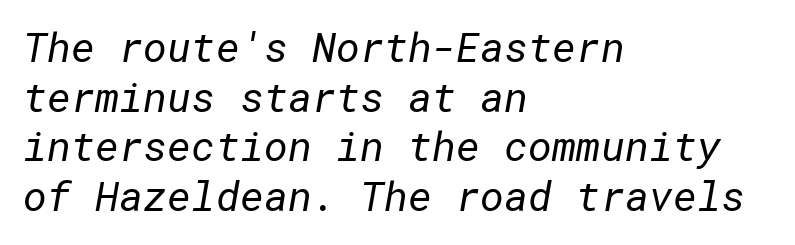
Q: Is the text bold? A: No.
Q: Is the typeface a serif or a sans-serif typeface? A: Sans-serif.
Q: Is the text underlined? A: No.
Q: How is the paragraph aligned? A: Left-aligned.
Q: Is the spacing between letters normal or unusually wide? A: Normal.
Q: Width (condensed, normal, or wide)? A: Normal.
Q: Stroke contrast? A: Low.
Q: x-height? A: Medium.
